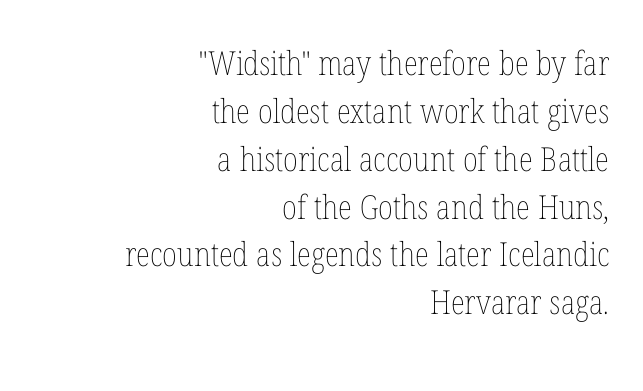
These lines are rendered in a variable-pitch font. Caption: face not bold, strokes unweighted. Default kerning and tracking; the words read as compact shapes. You can tell it's not italic because the verticals are truly vertical. Check under the words: just untouched page. Compared with a flush-left layout, this one pins lines to the opposite, right side.
